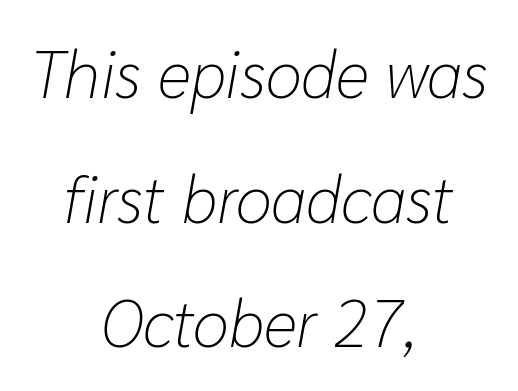
The image shows 66 px light type, italic (leaning right); set centered, line spacing 1.89x, normal letter spacing, not underlined; low stroke contrast and a medium x-height.
